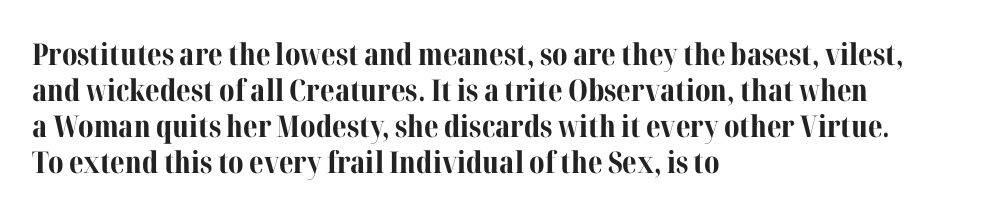
Q: Is the text bold? A: Yes.
Q: Is the text italic (slanted)? A: No, it is upright.
Q: Is the typeface a serif or a sans-serif typeface? A: Serif.
Q: Is the text underlined? A: No.
Q: How is the paragraph aligned? A: Left-aligned.
Q: Is the spacing between letters normal or unusually wide? A: Normal.
Q: Width (condensed, normal, or wide)? A: Normal.
Q: Stroke contrast? A: Medium.
Q: x-height? A: Medium.
Q: Monospaced? A: No.
